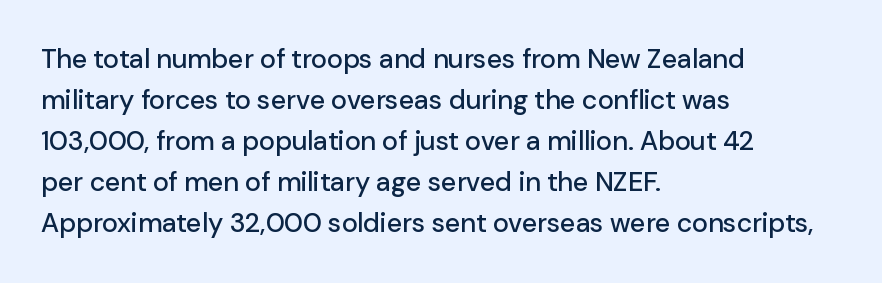
Underlining? Definitely not there. The passage shown stacks its lines at a standard gap. Tall strokes in this sample are plumb rather than angled. Is the block centered? No — it sits flush against the left margin.
